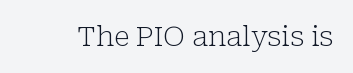
The image shows 28 px light serif type, upright; set normal letter spacing, not underlined; low stroke contrast and a medium x-height.
